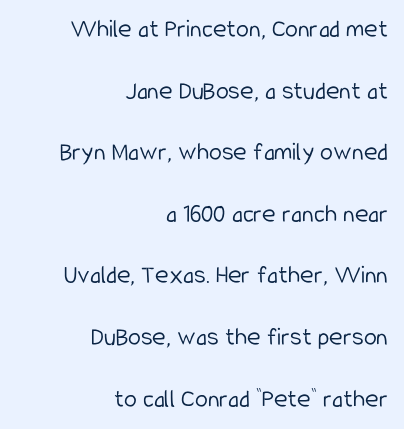
{"italic": "no", "bold": "no", "underline": "no", "align": "right", "line_spacing": "loose", "line_spacing_ratio": 2.37, "letter_spacing": "normal", "letter_spacing_em": 0.0, "glyph_px": 26}
